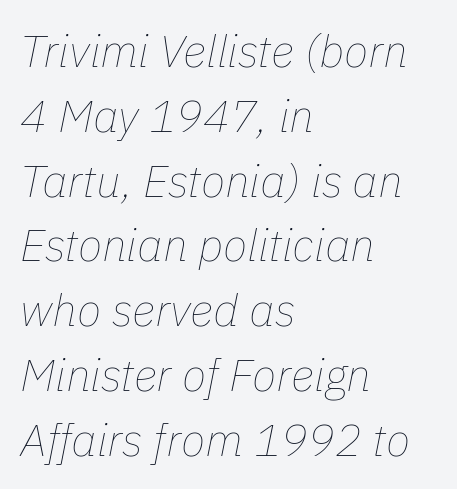
The image shows 45 px thin type, italic (leaning right); set left-aligned, normal line spacing (1.44x), normal letter spacing, not underlined; low stroke contrast and a medium x-height.
